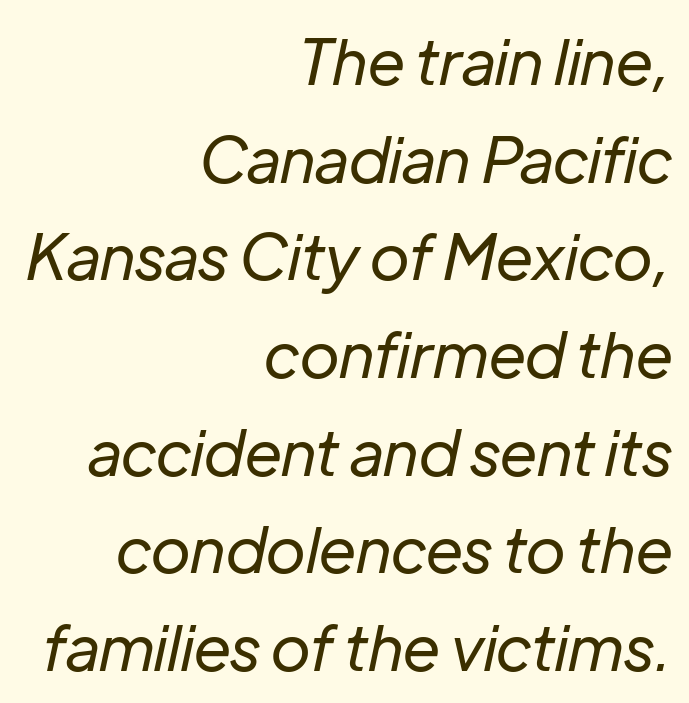
The image shows 63 px regular-weight type, italic (leaning right); set right-aligned, normal line spacing (1.55x), normal letter spacing, not underlined; low stroke contrast and a medium x-height.
